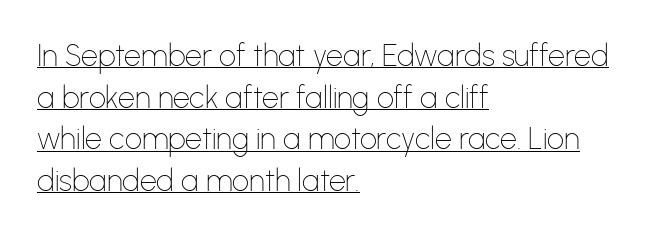
These lines are rendered in a variable-pitch font. Ascenders rise straight up at ninety degrees. The face used here is rendered with its standard letterfit. Is there much room between lines? A standard amount, neither cramped nor airy.
